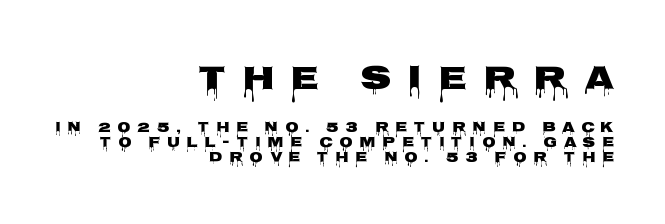
The image shows 34 px wide sans-serif type, upright; set right-aligned, tight line spacing (1.1x), unusually wide letter spacing (+0.47 em), not underlined; the first (top) block is 2.43x larger; low stroke contrast and a large x-height.
